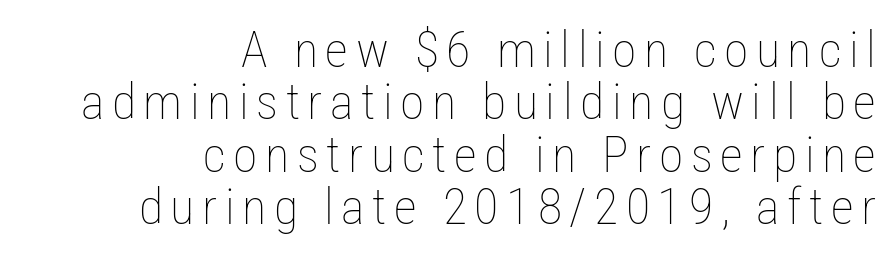
The image shows 50 px thin, condensed type, upright; set right-aligned, tight line spacing (1.05x), not underlined; low stroke contrast and a medium x-height.
